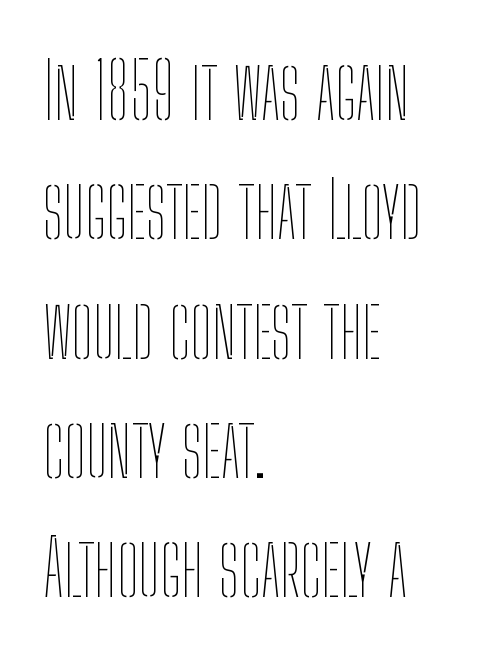
The image shows 78 px thin, condensed type, upright; set left-aligned, normal line spacing (1.53x), normal letter spacing, not underlined; low stroke contrast and a medium x-height.
